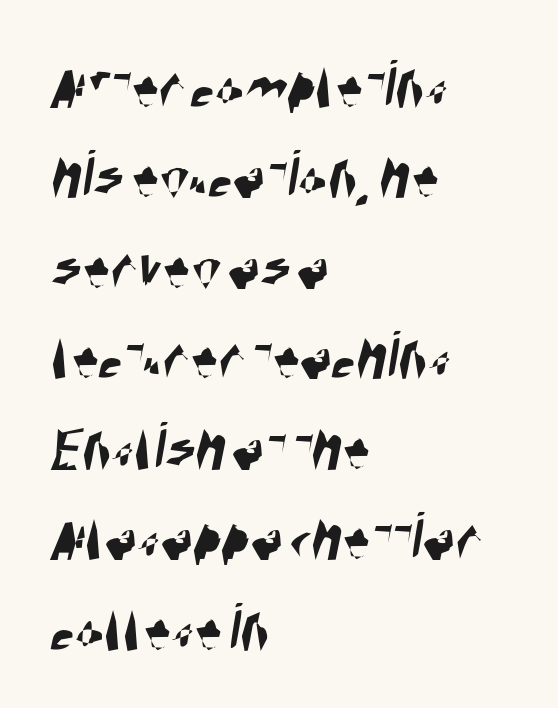
The image shows 68 px condensed sans-serif type; set left-aligned, normal line spacing (1.33x), normal letter spacing, not underlined; high stroke contrast and a large x-height.
